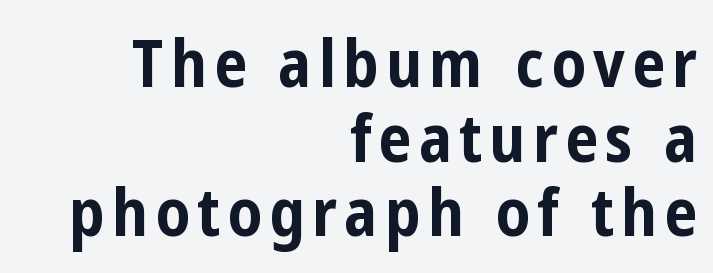
{"serif": "no", "italic": "no", "bold": "yes", "weight": "bold", "width": "condensed", "stroke_contrast": "low", "x_height": "medium", "monospaced": "no", "underline": "no", "align": "right", "line_spacing": "tight", "line_spacing_ratio": 1.13, "glyph_px": 66}
